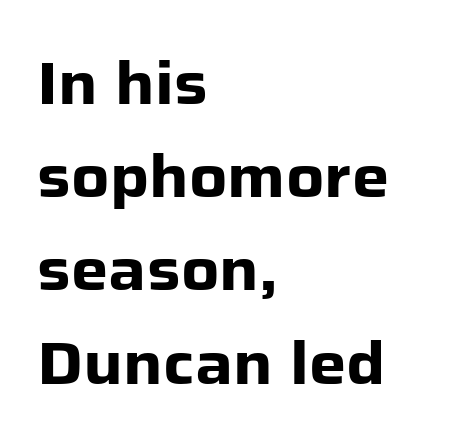
{"serif": "no", "italic": "no", "bold": "yes", "weight": "heavy", "width": "normal", "stroke_contrast": "low", "x_height": "medium", "monospaced": "no", "underline": "no", "align": "left", "line_spacing": "normal", "line_spacing_ratio": 1.58, "letter_spacing": "normal", "letter_spacing_em": 0.0, "glyph_px": 59}
